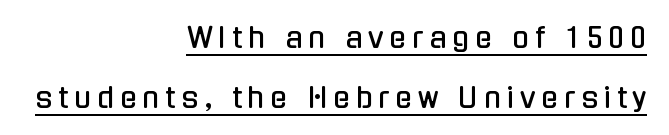
{"serif": "no", "italic": "no", "width": "condensed", "stroke_contrast": "low", "x_height": "medium", "monospaced": "no", "underline": "yes", "align": "right", "line_spacing": "loose", "line_spacing_ratio": 2.14, "letter_spacing": "wide", "letter_spacing_em": 0.21, "glyph_px": 28}
